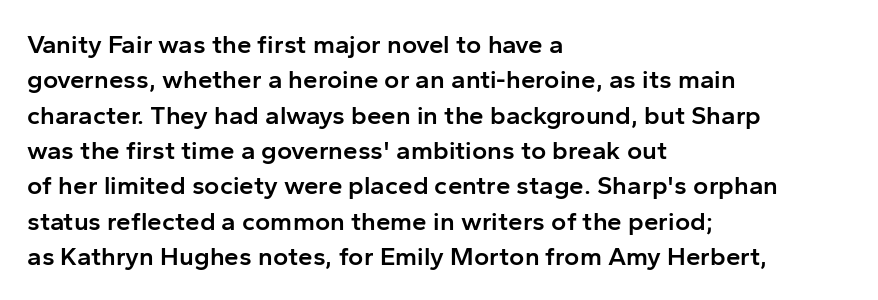
Q: Is the text bold? A: Semi-bold.
Q: Is the text italic (slanted)? A: No, it is upright.
Q: Is the text underlined? A: No.
Q: How is the paragraph aligned? A: Left-aligned.
Q: Is the spacing between letters normal or unusually wide? A: Normal.
Q: Is the spacing between lines tight, normal or loose? A: Normal.
